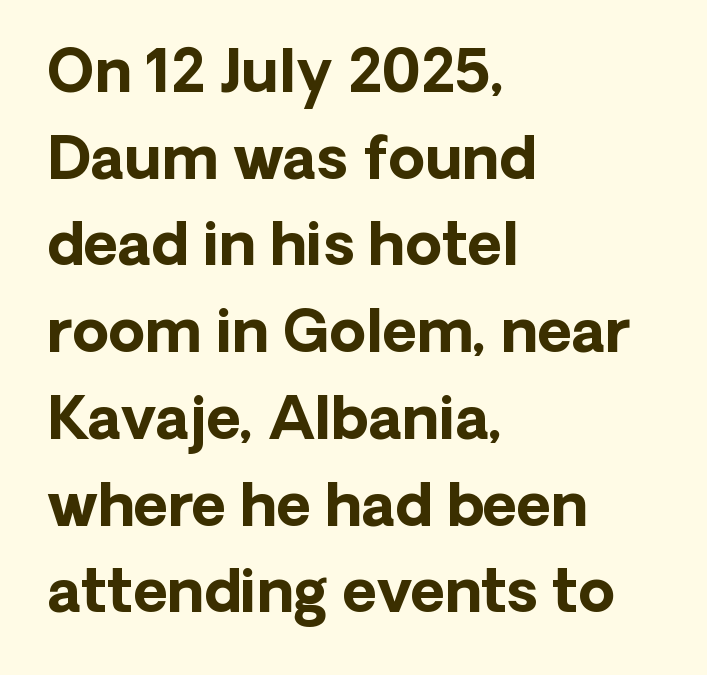
A classic flush-left, rag-right setting is used for this passage. The face used here is proportionally spaced, like ordinary book or web type. Every letter is thick-stroked: bold, no question. Letterform terminals end flat and unadorned throughout the passage. Notice how the stems are strictly vertical — no italics here.
